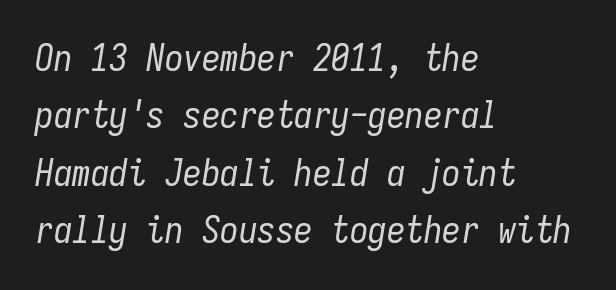
Looks like terminal output: every glyph gets an equal slot. The face used here is rendered with its standard letterfit. The designer left line spacing at the default. Every row of glyphs begins at an identical x-position on the left.
